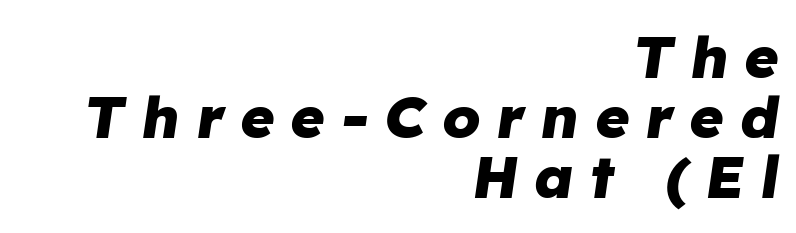
{"italic": "yes", "lean": "right", "slant_degrees": 8, "bold": "yes", "weight": "heavy", "width": "normal", "stroke_contrast": "low", "x_height": "medium", "monospaced": "no", "underline": "no", "align": "right", "line_spacing": "tight", "line_spacing_ratio": 1.02, "letter_spacing": "wide", "letter_spacing_em": 0.27, "glyph_px": 59}
